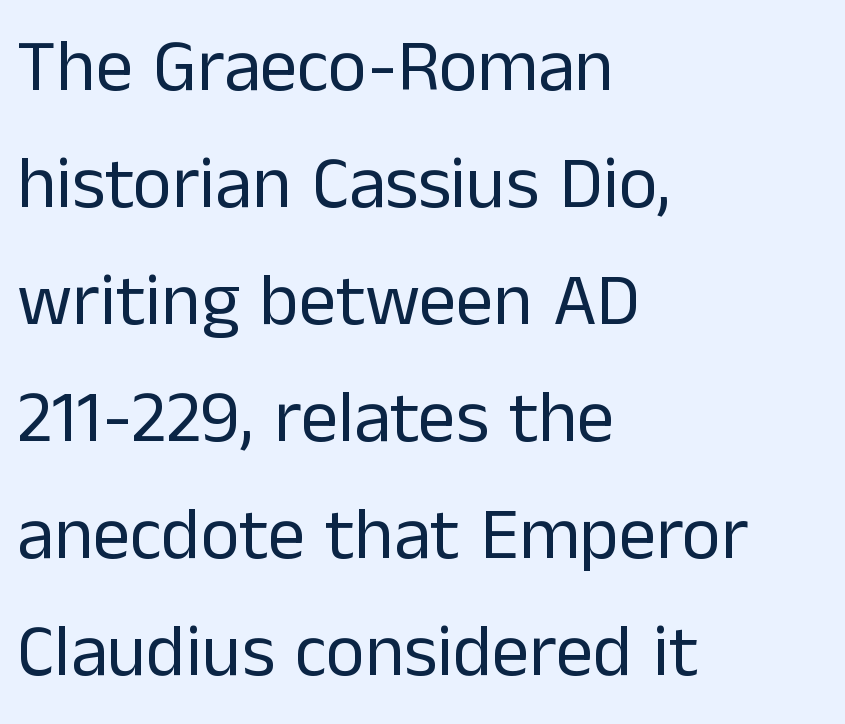
Q: Is the text bold? A: No.
Q: Is the text italic (slanted)? A: No, it is upright.
Q: Is the typeface a serif or a sans-serif typeface? A: Sans-serif.
Q: Is the text underlined? A: No.
Q: How is the paragraph aligned? A: Left-aligned.
Q: Is the spacing between letters normal or unusually wide? A: Normal.
Q: Is the spacing between lines tight, normal or loose? A: Normal.
Q: Width (condensed, normal, or wide)? A: Normal.
Q: Stroke contrast? A: Low.
Q: x-height? A: Medium.
Q: Monospaced? A: No.
